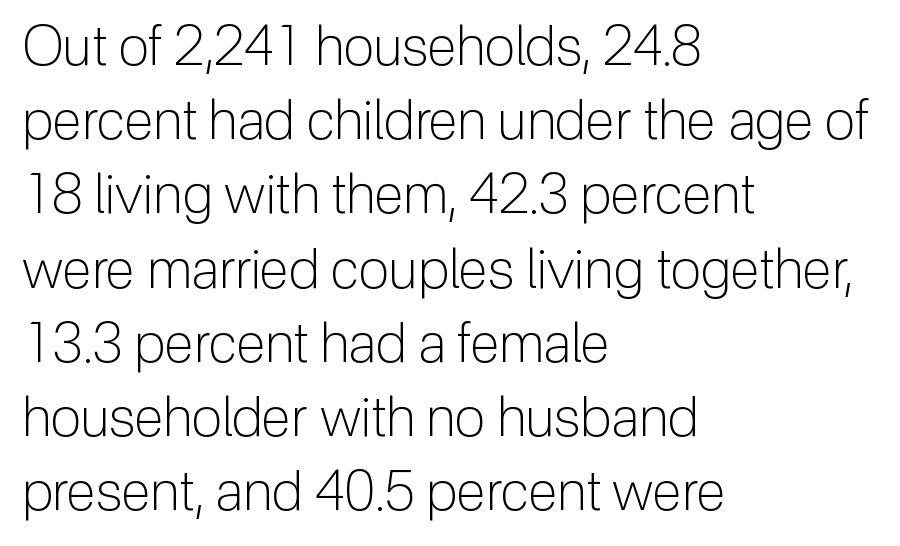
The image shows 55 px light sans-serif type, upright; set left-aligned, normal line spacing (1.35x), normal letter spacing, not underlined; low stroke contrast and a medium x-height.
